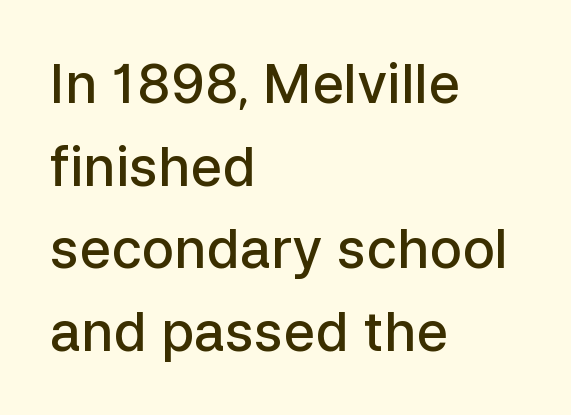
The image shows 54 px semibold sans-serif type, upright; set left-aligned, normal line spacing (1.53x), normal letter spacing, not underlined; low stroke contrast and a medium x-height.
